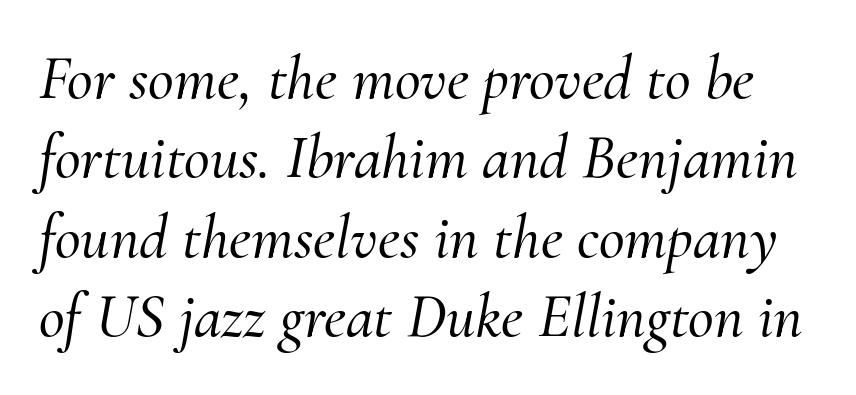
The zone under the glyphs is completely vacant. Typographically, this falls in the serif category. The rendering uses natural spacing where letterforms have individual widths. Successive baselines arrive at the customary interval.
